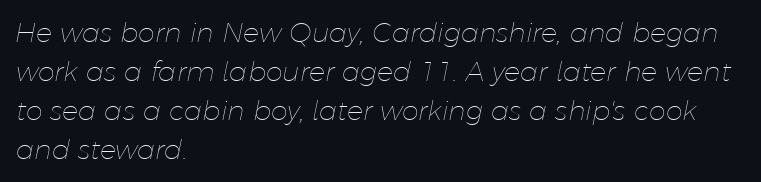
{"italic": "yes", "lean": "right", "slant_degrees": 11, "bold": "no", "underline": "no", "align": "left", "line_spacing": "normal", "line_spacing_ratio": 1.45, "letter_spacing": "normal", "letter_spacing_em": 0.0, "glyph_px": 27}
